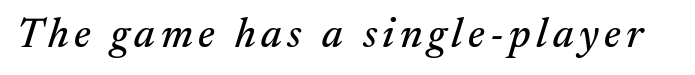
Q: Is the text italic (slanted)? A: Yes, it leans right by about 17 degrees.
Q: Is the typeface a serif or a sans-serif typeface? A: Serif.
Q: Is the text underlined? A: No.
Q: Width (condensed, normal, or wide)? A: Normal.
Q: Stroke contrast? A: Medium.
Q: x-height? A: Medium.
Q: Monospaced? A: No.
